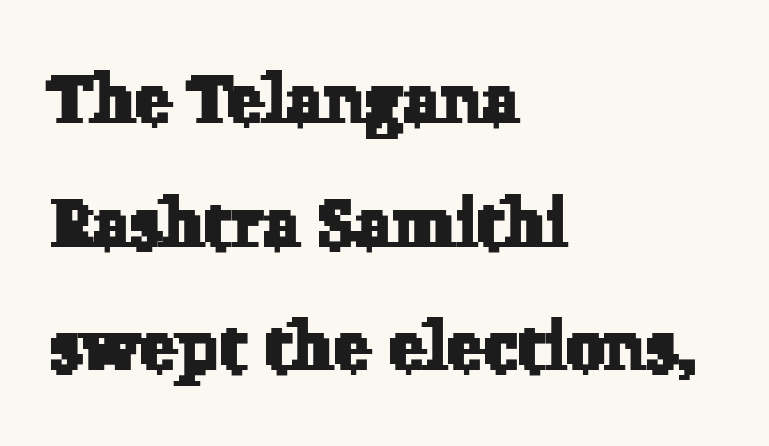
Notice how the passage keeps a crisp vertical edge on the left only. The passage shown is typeset with a serif family. Any mark beneath the type? The region is blank. Tracking value appears to be zero — textbook default spacing.
